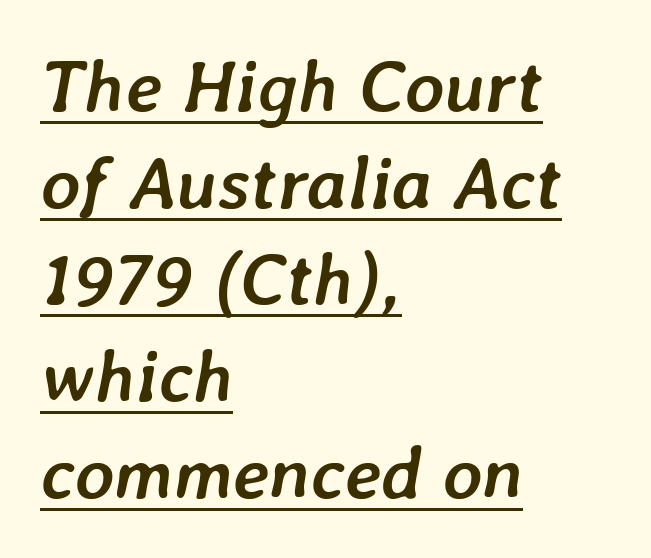
Each letter keeps its own natural width here, so spacing adapts to shape. The space between consecutive lines is moderate. Italic? Definitely — the glyphs are oblique. These characters rest on top of a visible drawn line. Glyph-to-glyph distance matches everyday printed text.
